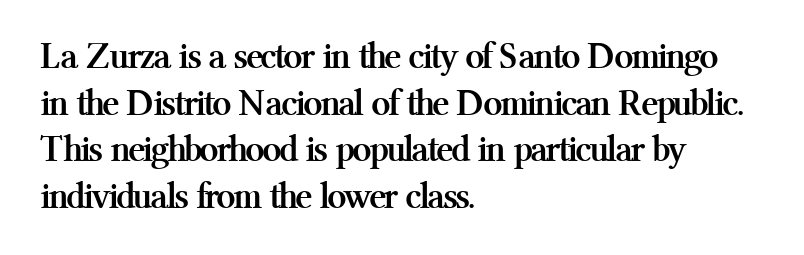
Does the lettering tilt? It doesn't — this is upright. Unlike a clean sans, this face finishes its strokes with serifs. The passage shown is emphatically bold. Is this a fixed-width face? No — the glyphs have proportional, varying widths.
